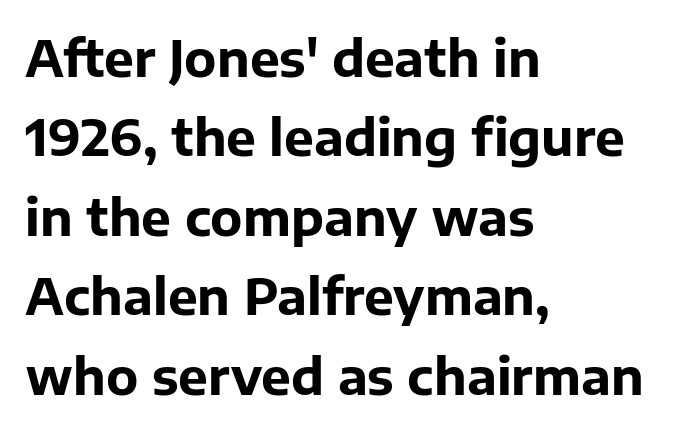
Every row of glyphs begins at an identical x-position on the left. Italic? Not at all — the glyphs are vertical. Is there much room between lines? A standard amount, neither cramped nor airy. Check under the words: just untouched page. Do the characters align in a grid? No, the font is proportional. Does the type have serifs? No, each stem ends abruptly.
